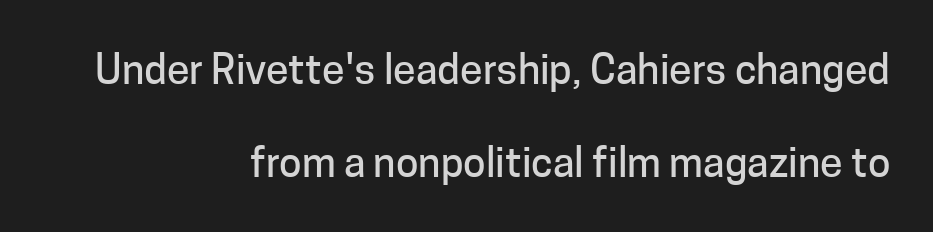
{"serif": "no", "italic": "no", "width": "normal", "stroke_contrast": "low", "x_height": "medium", "monospaced": "no", "underline": "no", "align": "right", "line_spacing": "loose", "line_spacing_ratio": 2.28, "letter_spacing": "normal", "letter_spacing_em": 0.0, "glyph_px": 41}
